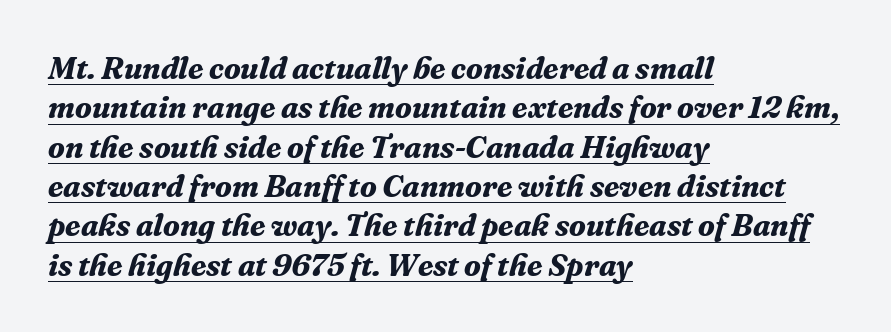
Q: Is the text bold? A: Yes.
Q: Is the text italic (slanted)? A: Yes, it leans right by about 16 degrees.
Q: Is the typeface a serif or a sans-serif typeface? A: Serif.
Q: Is the text underlined? A: Yes.
Q: How is the paragraph aligned? A: Left-aligned.
Q: Is the spacing between letters normal or unusually wide? A: Normal.
Q: Is the spacing between lines tight, normal or loose? A: Normal.
Q: Width (condensed, normal, or wide)? A: Normal.
Q: Stroke contrast? A: Medium.
Q: x-height? A: Medium.
Q: Monospaced? A: No.
